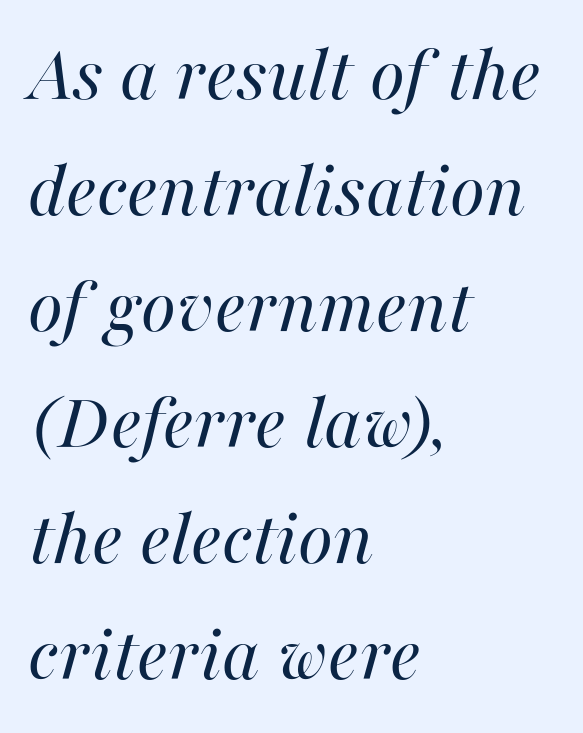
Q: Is the text bold? A: No.
Q: Is the text italic (slanted)? A: Yes, it leans right by about 16 degrees.
Q: Is the text underlined? A: No.
Q: How is the paragraph aligned? A: Left-aligned.
Q: Is the spacing between letters normal or unusually wide? A: Normal.
Q: Is the spacing between lines tight, normal or loose? A: Normal.
Q: Width (condensed, normal, or wide)? A: Normal.
Q: Stroke contrast? A: High.
Q: x-height? A: Medium.
Q: Monospaced? A: No.
